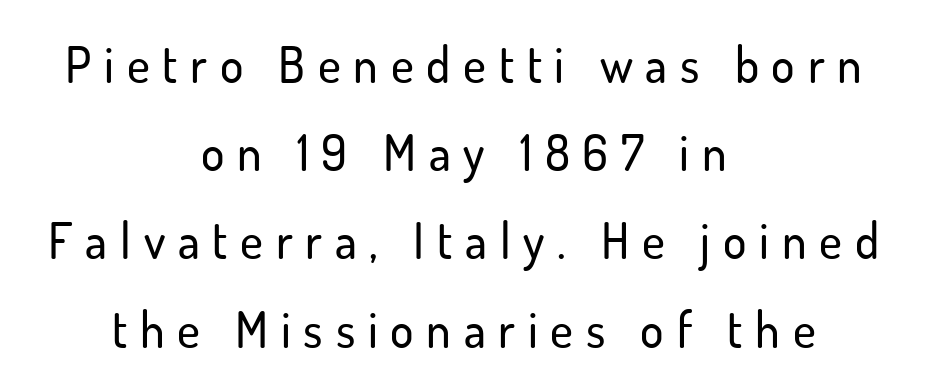
The image shows 49 px sans-serif type, upright; set centered, line spacing 1.8x, unusually wide letter spacing (+0.26 em), not underlined; low stroke contrast and a small x-height.
